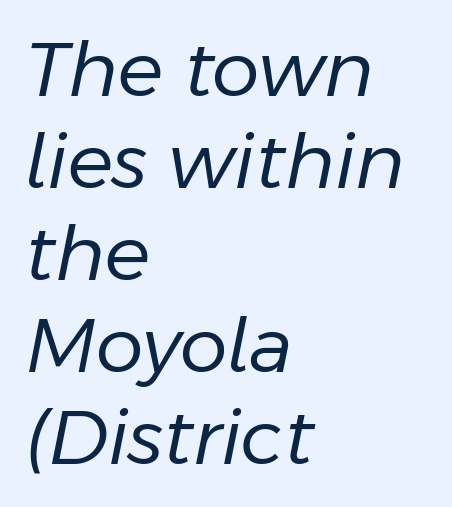
The horizontal fit of the characters is conventional and even. Glance below the letters and you will spot only blank space. Weight: in the light-to-regular range. Is the type slanted? Yes — the strokes lean at a clear angle.
